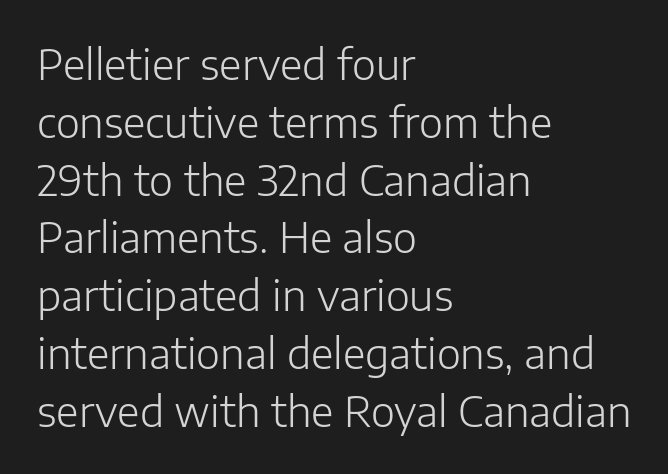
The image shows 41 px light sans-serif type, upright; set left-aligned, normal line spacing (1.41x), normal letter spacing, not underlined; low stroke contrast and a medium x-height.
